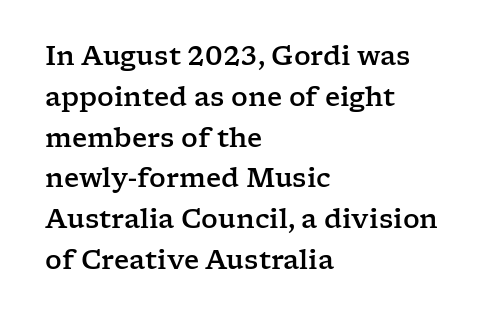
{"italic": "no", "underline": "no", "align": "left", "line_spacing": "normal", "line_spacing_ratio": 1.57, "letter_spacing": "normal", "letter_spacing_em": 0.0, "glyph_px": 26}
